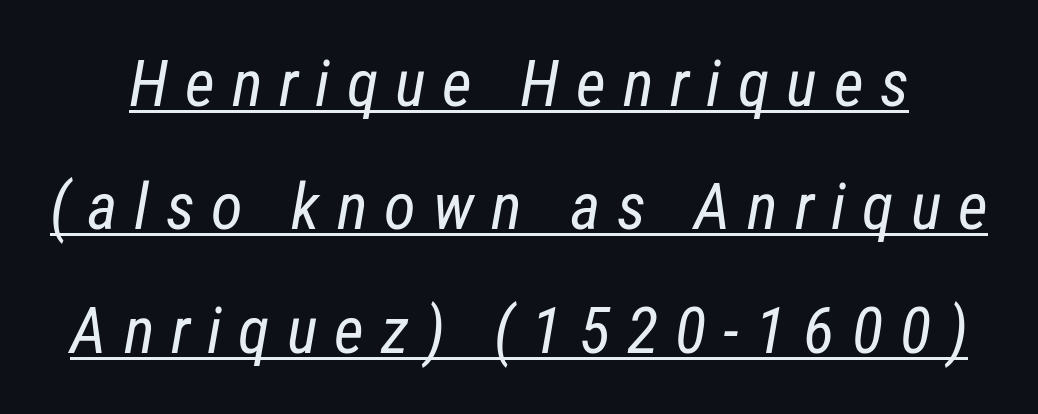
{"italic": "yes", "lean": "right", "slant_degrees": 12, "bold": "no", "weight": "regular", "width": "condensed", "stroke_contrast": "low", "x_height": "medium", "monospaced": "no", "underline": "yes", "line_spacing": "loose", "line_spacing_ratio": 1.9, "letter_spacing": "wide", "letter_spacing_em": 0.26, "glyph_px": 65}
